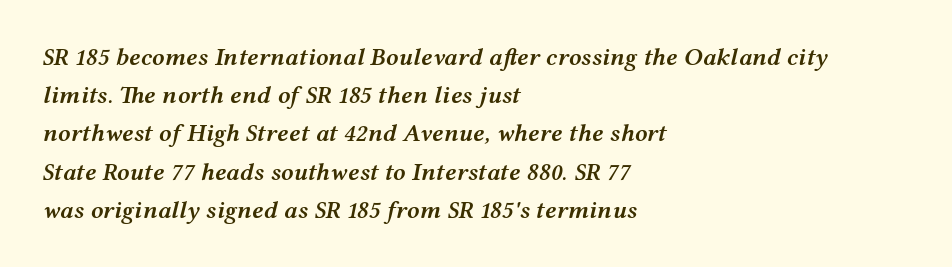
The image shows 25 px text type, italic (leaning right); set left-aligned, normal line spacing (1.53x), normal letter spacing, not underlined.
